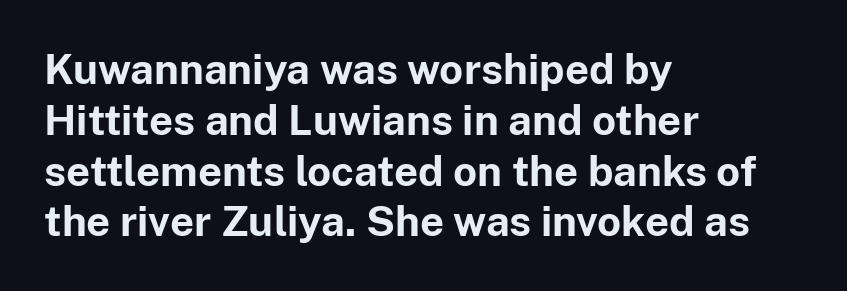
Glance below the letters and you will spot only blank space. Examine the stroke ends and you'll find no serifs. As a designer I'd log this as weight 700, bold. Unlike italic type, these characters show no tilt at all.
